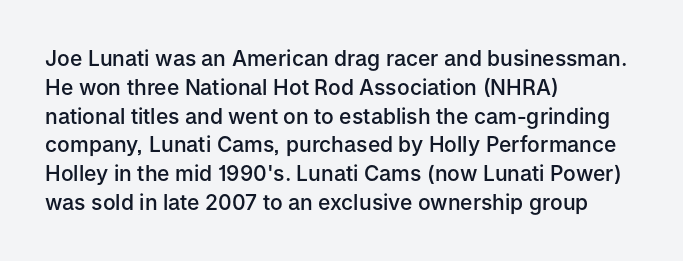
{"italic": "no", "bold": "semi", "underline": "no", "align": "left", "line_spacing": "normal", "line_spacing_ratio": 1.37, "letter_spacing": "normal", "letter_spacing_em": 0.0, "glyph_px": 21}
